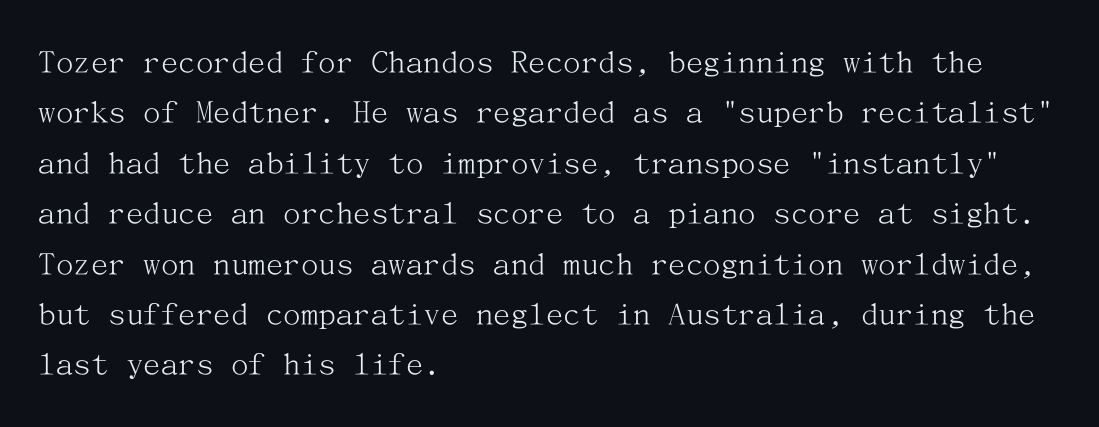
The image shows 35 px light serif type, upright; set left-aligned, normal line spacing (1.44x), normal letter spacing, not underlined; medium stroke contrast and a medium x-height.
